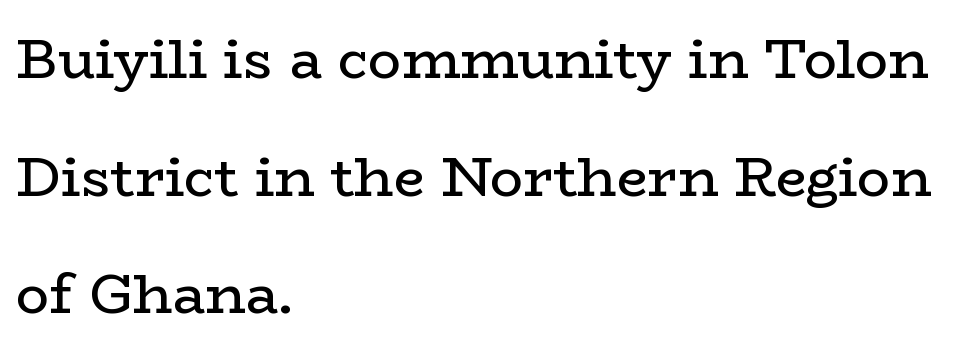
Q: Is the text bold? A: No.
Q: Is the text italic (slanted)? A: No, it is upright.
Q: Is the typeface a serif or a sans-serif typeface? A: Serif.
Q: Is the text underlined? A: No.
Q: How is the paragraph aligned? A: Left-aligned.
Q: Is the spacing between letters normal or unusually wide? A: Normal.
Q: Is the spacing between lines tight, normal or loose? A: Loose.
Q: Width (condensed, normal, or wide)? A: Wide.
Q: Stroke contrast? A: Low.
Q: x-height? A: Medium.
Q: Monospaced? A: No.
